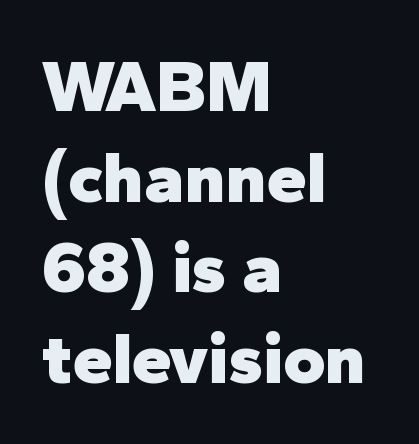
The image shows 72 px heavy sans-serif type, upright; set left-aligned, normal line spacing (1.26x), normal letter spacing, not underlined; low stroke contrast and a medium x-height.
